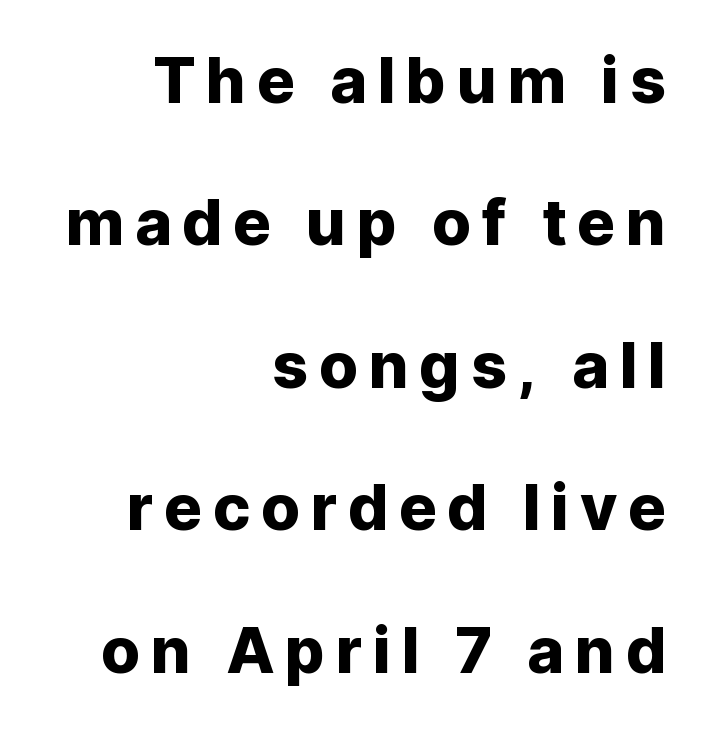
Q: Is the text italic (slanted)? A: No, it is upright.
Q: Is the typeface a serif or a sans-serif typeface? A: Sans-serif.
Q: Is the text underlined? A: No.
Q: How is the paragraph aligned? A: Right-aligned.
Q: Is the spacing between lines tight, normal or loose? A: Loose.
Q: Width (condensed, normal, or wide)? A: Normal.
Q: Stroke contrast? A: Low.
Q: x-height? A: Medium.
Q: Monospaced? A: No.
